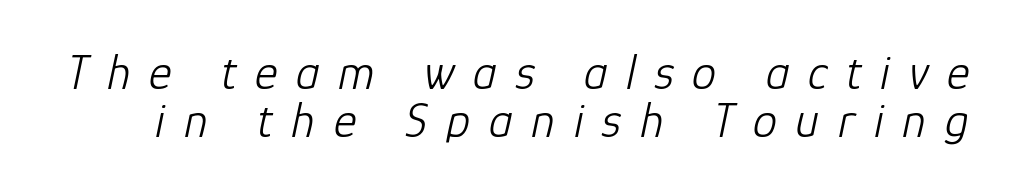
Q: Is the text bold? A: No.
Q: Is the text italic (slanted)? A: Yes, it leans right by about 12 degrees.
Q: Is the text underlined? A: No.
Q: Is the spacing between letters normal or unusually wide? A: Unusually wide.
Q: Is the spacing between lines tight, normal or loose? A: Tight.
Q: Width (condensed, normal, or wide)? A: Normal.
Q: Stroke contrast? A: Low.
Q: x-height? A: Medium.
Q: Monospaced? A: No.
